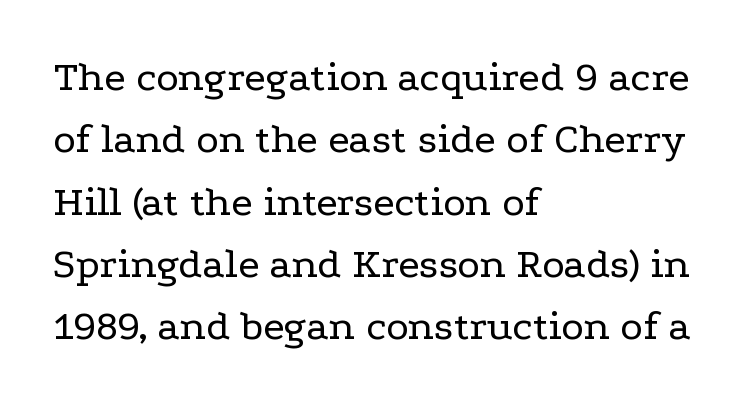
Q: Is the text bold? A: No.
Q: Is the text italic (slanted)? A: No, it is upright.
Q: Is the typeface a serif or a sans-serif typeface? A: Serif.
Q: Is the text underlined? A: No.
Q: How is the paragraph aligned? A: Left-aligned.
Q: Is the spacing between letters normal or unusually wide? A: Normal.
Q: Is the spacing between lines tight, normal or loose? A: Normal.
Q: Width (condensed, normal, or wide)? A: Wide.
Q: Stroke contrast? A: Low.
Q: x-height? A: Medium.
Q: Monospaced? A: No.
